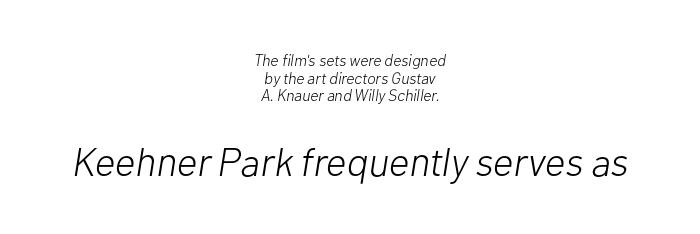
An italicized treatment has been applied to the whole sample. The lower block of text is set noticeably larger than the block above it. Vertical stems look standard width or narrower in stroke. The specimen omits any rule beneath the text block's lines. A typesetter would call this proportional, since set widths differ per character.
